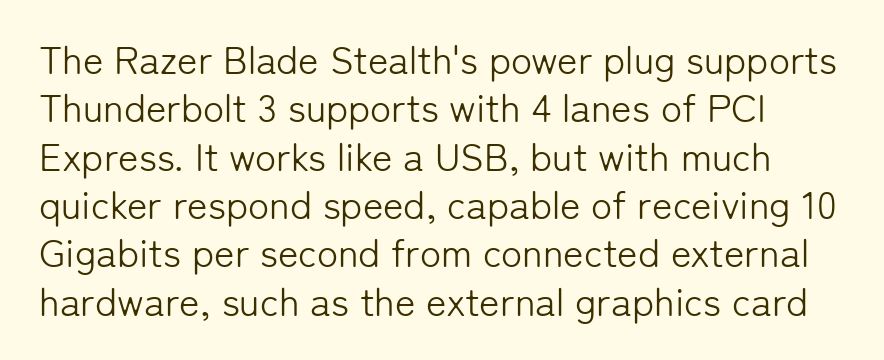
{"serif": "no", "italic": "no", "bold": "no", "weight": "light", "width": "normal", "stroke_contrast": "low", "x_height": "medium", "monospaced": "no", "underline": "no", "line_spacing_ratio": 1.24, "letter_spacing": "normal", "letter_spacing_em": 0.0, "glyph_px": 39}
